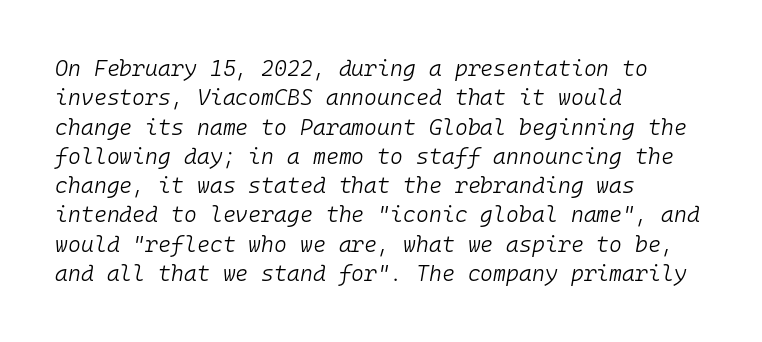
Heft: none added — not bold. The words here are not underlined. Is the block centered? No — it sits flush against the left margin. The whole block is typeset with a tilt. Caption: standard tracking, unaltered.
